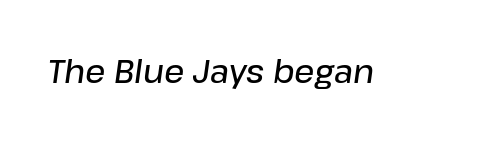
The image shows 32 px semibold type, italic (leaning right); set normal letter spacing, not underlined; low stroke contrast and a medium x-height.
